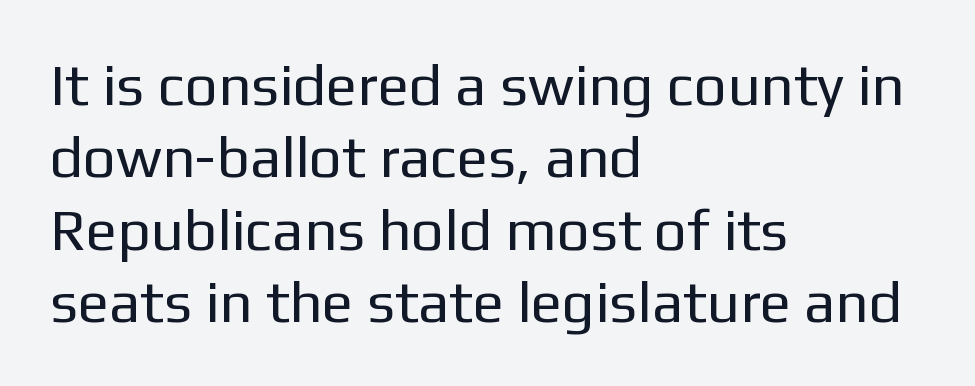
The image shows 58 px regular-weight sans-serif type, upright; set left-aligned, normal line spacing (1.25x), normal letter spacing, not underlined; low stroke contrast and a medium x-height.
